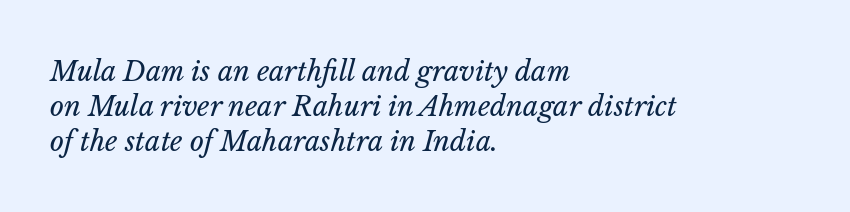
{"italic": "yes", "lean": "right", "slant_degrees": 14, "bold": "no", "underline": "no", "align": "left", "line_spacing": "normal", "line_spacing_ratio": 1.29, "letter_spacing": "normal", "letter_spacing_em": 0.0, "glyph_px": 27}
